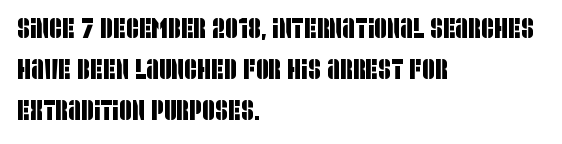
The image shows 28 px condensed sans-serif type; set left-aligned, normal line spacing (1.46x), normal letter spacing, not underlined; low stroke contrast and a large x-height.
